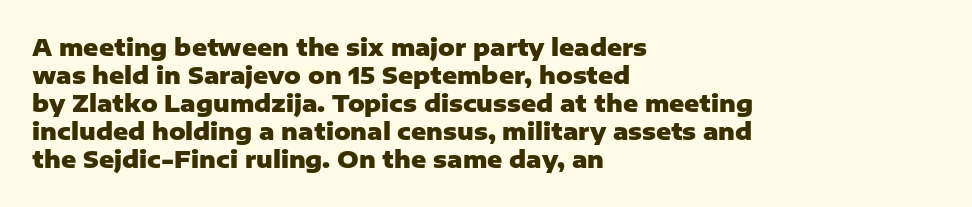
The image shows 23 px bold type, upright; set left-aligned, line spacing 1.22x, normal letter spacing, not underlined.
